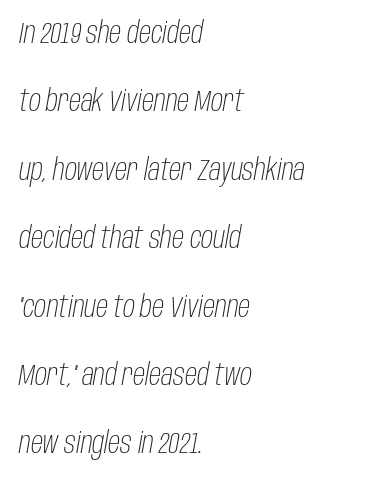
Q: Is the text bold? A: No.
Q: Is the text italic (slanted)? A: Yes, it leans right by about 10 degrees.
Q: Is the text underlined? A: No.
Q: How is the paragraph aligned? A: Left-aligned.
Q: Is the spacing between letters normal or unusually wide? A: Normal.
Q: Is the spacing between lines tight, normal or loose? A: Loose.
Q: Width (condensed, normal, or wide)? A: Condensed.
Q: Stroke contrast? A: Low.
Q: x-height? A: Large.
Q: Monospaced? A: No.
